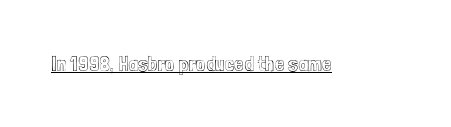
Q: Is the text italic (slanted)? A: No, it is upright.
Q: Is the text underlined? A: Yes.
Q: Is the spacing between letters normal or unusually wide? A: Normal.
